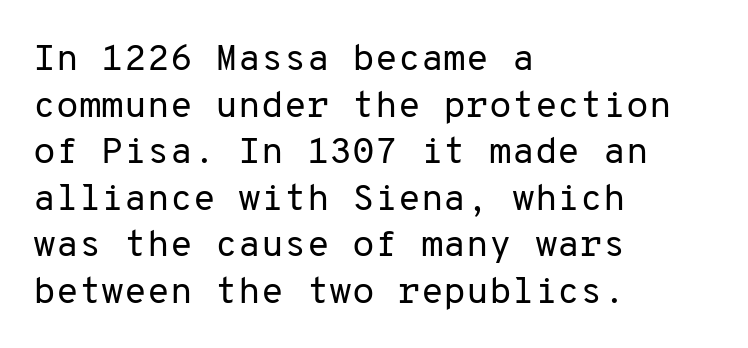
Q: Is the text bold? A: No.
Q: Is the text italic (slanted)? A: No, it is upright.
Q: Is the typeface a serif or a sans-serif typeface? A: Sans-serif.
Q: Is the text underlined? A: No.
Q: How is the paragraph aligned? A: Left-aligned.
Q: Is the spacing between letters normal or unusually wide? A: Normal.
Q: Is the spacing between lines tight, normal or loose? A: Normal.
Q: Width (condensed, normal, or wide)? A: Normal.
Q: Stroke contrast? A: Low.
Q: x-height? A: Medium.
Q: Monospaced? A: Yes.
